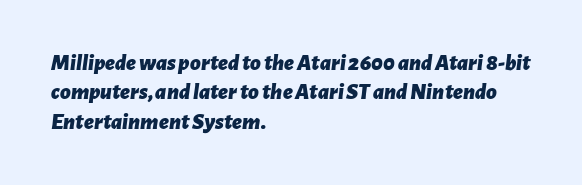
Q: Is the text bold? A: Yes.
Q: Is the text italic (slanted)? A: Yes, it leans right by about 7 degrees.
Q: Is the text underlined? A: No.
Q: How is the paragraph aligned? A: Left-aligned.
Q: Is the spacing between letters normal or unusually wide? A: Normal.
Q: Is the spacing between lines tight, normal or loose? A: Normal.
